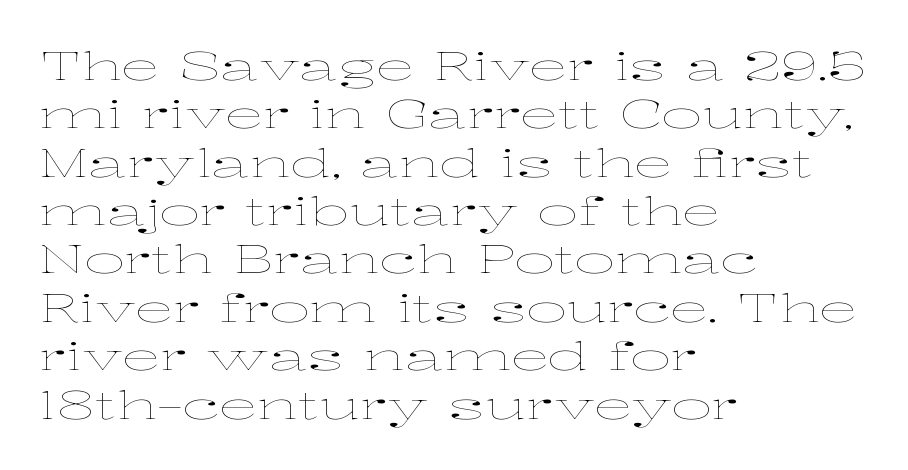
{"italic": "no", "bold": "no", "weight": "thin", "width": "wide", "stroke_contrast": "low", "x_height": "medium", "monospaced": "no", "underline": "no", "align": "left", "line_spacing_ratio": 1.24, "letter_spacing": "normal", "letter_spacing_em": 0.0, "glyph_px": 39}
